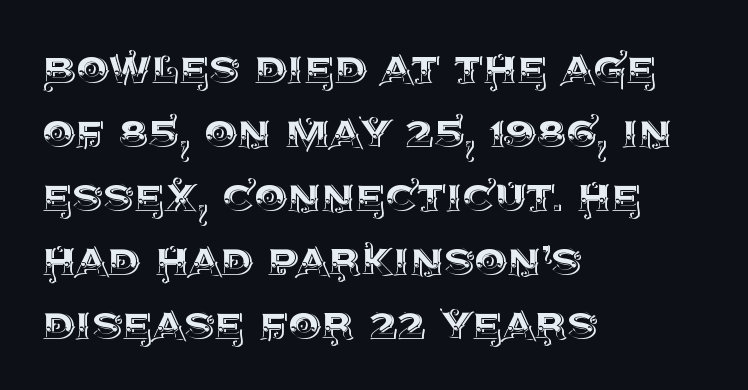
The image shows 52 px text type, upright; set left-aligned, line spacing 1.23x, normal letter spacing, not underlined; a large x-height.
